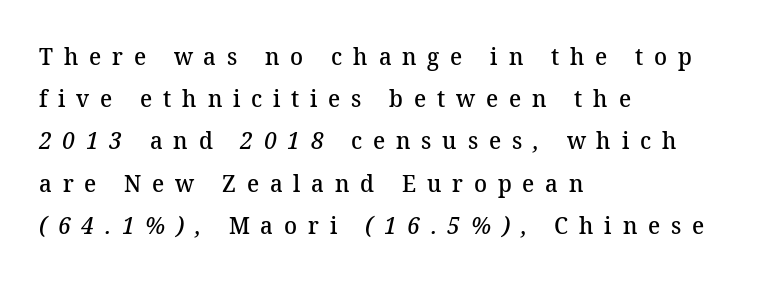
Q: Is the text bold? A: Semi-bold.
Q: Is the text underlined? A: No.
Q: How is the paragraph aligned? A: Left-aligned.
Q: Is the spacing between letters normal or unusually wide? A: Unusually wide.
